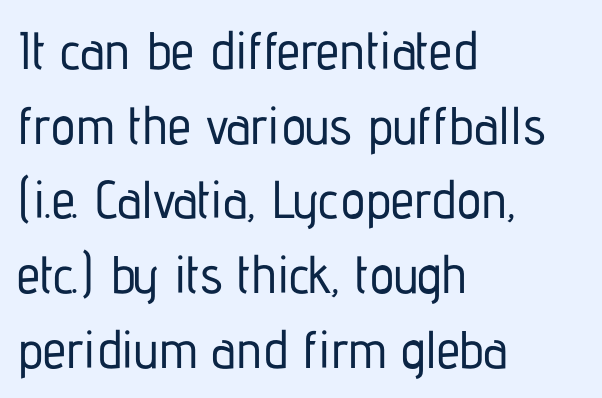
Vertical spacing — default. Nope, no serifs anywhere on these letters. Words float on clear page, feet unadorned. Here the designer chose a conventional face with non-uniform glyph widths. Default kerning and tracking; the words read as compact shapes.
